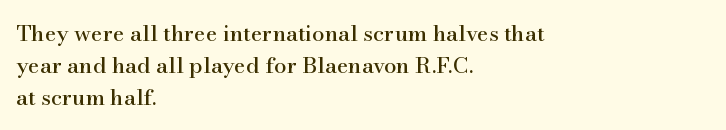
{"italic": "no", "underline": "no", "align": "left", "line_spacing": "normal", "line_spacing_ratio": 1.45, "letter_spacing": "normal", "letter_spacing_em": 0.0, "glyph_px": 22}
